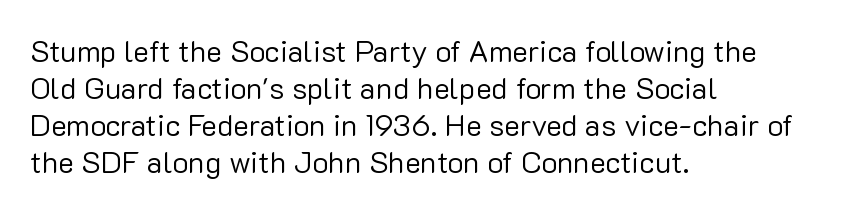
{"serif": "no", "italic": "no", "bold": "no", "weight": "regular", "width": "normal", "stroke_contrast": "low", "x_height": "medium", "monospaced": "no", "underline": "no", "align": "left", "line_spacing_ratio": 1.23, "letter_spacing": "normal", "letter_spacing_em": 0.0, "glyph_px": 30}
